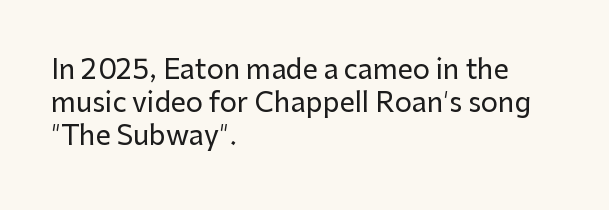
{"italic": "no", "underline": "no", "align": "left", "line_spacing_ratio": 1.22, "letter_spacing": "normal", "letter_spacing_em": 0.0, "glyph_px": 27}
